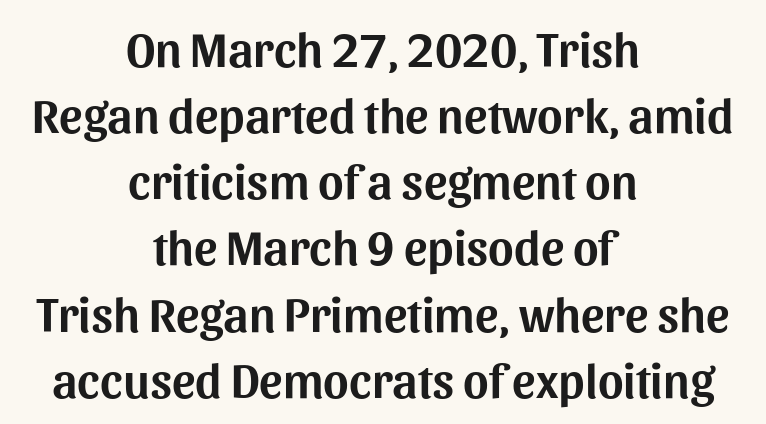
Q: Is the text italic (slanted)? A: No, it is upright.
Q: Is the typeface a serif or a sans-serif typeface? A: Sans-serif.
Q: Is the text underlined? A: No.
Q: How is the paragraph aligned? A: Centered.
Q: Is the spacing between letters normal or unusually wide? A: Normal.
Q: Is the spacing between lines tight, normal or loose? A: Normal.
Q: Width (condensed, normal, or wide)? A: Normal.
Q: Stroke contrast? A: Medium.
Q: x-height? A: Medium.
Q: Monospaced? A: No.
